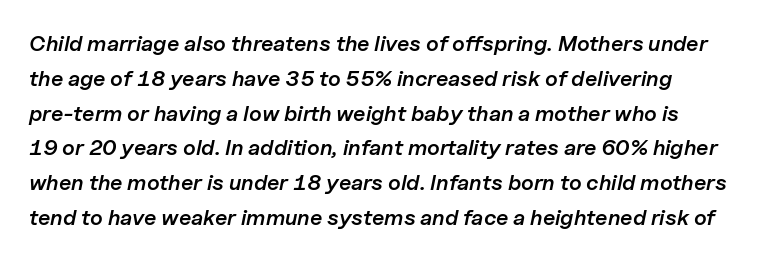
Is there much room between lines? A standard amount, neither cramped nor airy. The passage shown leans; its letterforms are oblique. Emphasis by weight is partial: semibold. The strip under each line holds only bare page. Inter-character spacing is left at the font's built-in metrics.
